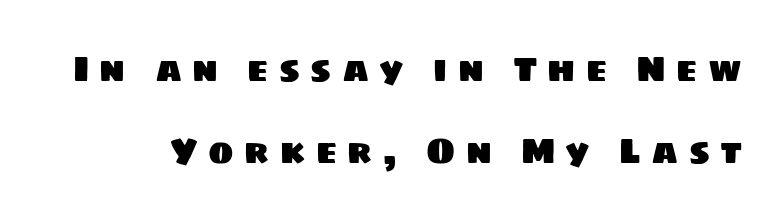
The type family on display is of the sans-serif kind. The tracking jumps out immediately: characters are airy and widely separated. Summary of vertical rhythm: relaxed, with wide interline spacing. Descender tails drop into unmarked territory. The face used here is proportionally spaced, like ordinary book or web type.
